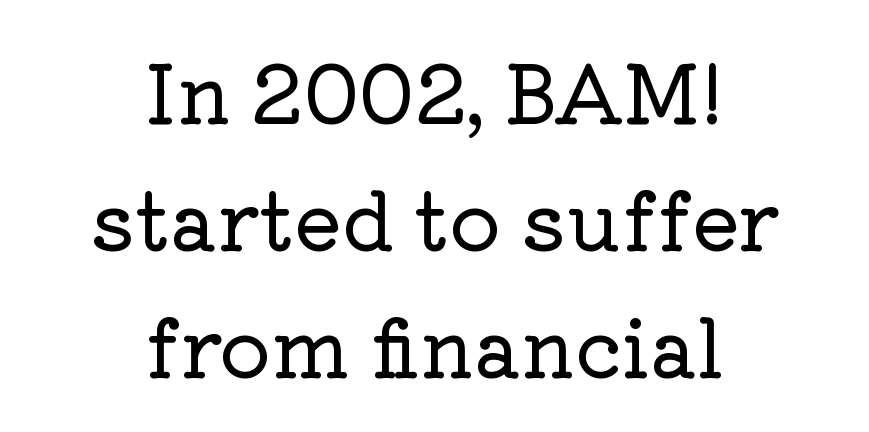
Look at the tracking — it's just the regular setting, nothing added. Descenders hang freely into open space. A typesetter would mark this as roman, not italic. Note the varied advance widths — an 'i' is clearly narrower than an 'm'. Check where the strokes stop: tiny serifs finish them off.
